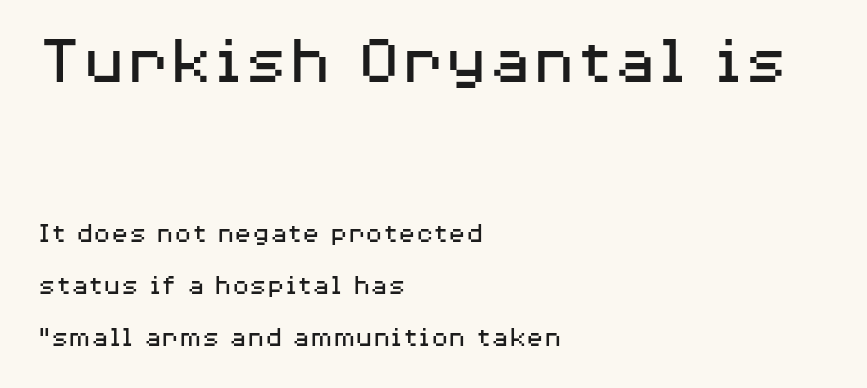
The image shows 72 px regular-weight, wide sans-serif type, upright; set left-aligned, line spacing 1.79x, normal letter spacing, not underlined; the first (top) block is 2.48x larger; medium stroke contrast and a medium x-height.
